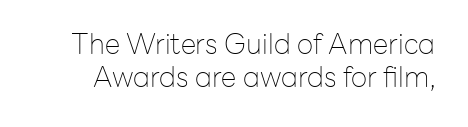
The image shows 28 px thin sans-serif type, upright; set line spacing 1.17x, normal letter spacing, not underlined; low stroke contrast and a medium x-height.
